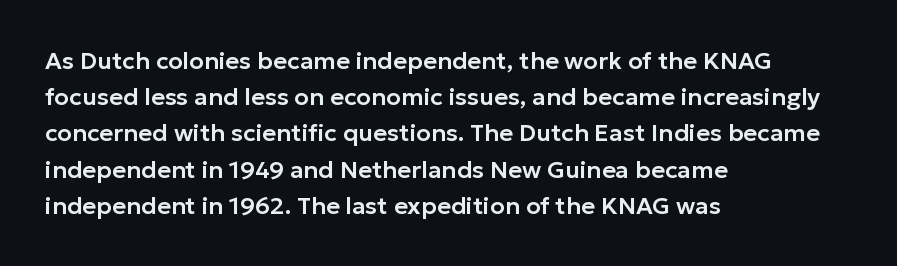
The image shows 24 px text type, upright; set left-aligned, normal line spacing (1.51x), normal letter spacing, not underlined.
